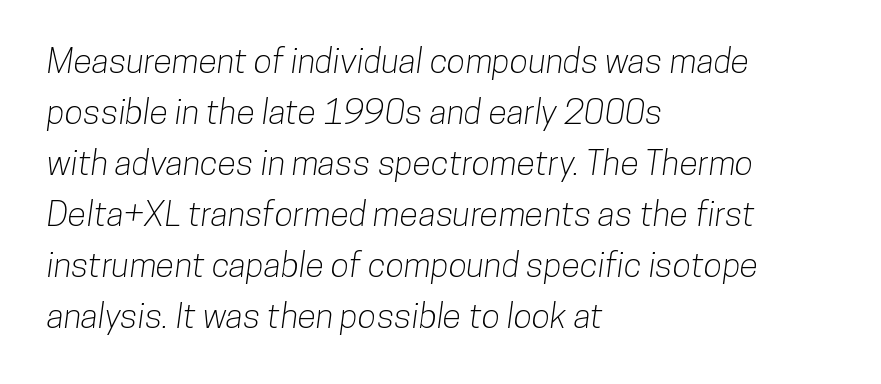
Is this a sans? Yes — the strokes have no serifs. Here the glyphs are tracked normally, forming tight word shapes. Line spacing here is normal. Caption: multi-line text, flush left, ragged right.
